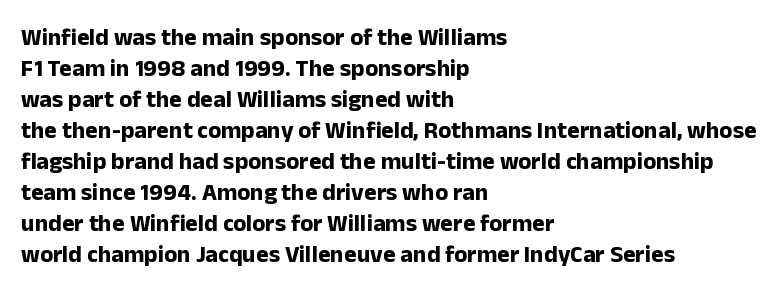
If you measured baseline to baseline, you'd find a middling distance. The specimen reads as upright at a glance. Glyph-to-glyph distance matches everyday printed text. Heavy, bold letterforms. Each row of text sits above clean, open space.
